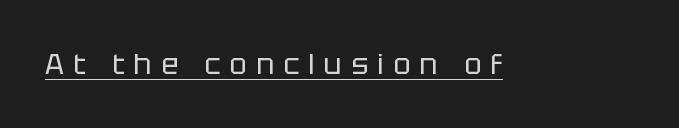
{"serif": "no", "italic": "no", "bold": "no", "weight": "regular", "width": "normal", "stroke_contrast": "low", "x_height": "large", "monospaced": "no", "underline": "yes", "letter_spacing": "wide", "letter_spacing_em": 0.32, "glyph_px": 29}
